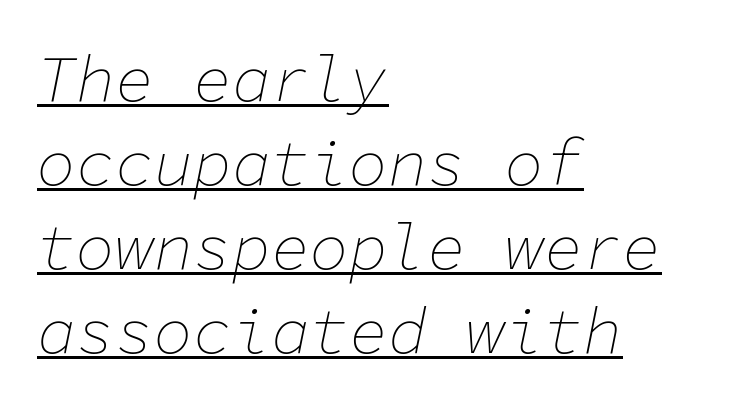
{"italic": "yes", "lean": "right", "slant_degrees": 11, "bold": "no", "weight": "thin", "width": "normal", "stroke_contrast": "low", "x_height": "medium", "monospaced": "yes", "underline": "yes", "align": "left", "line_spacing": "normal", "line_spacing_ratio": 1.29, "letter_spacing": "normal", "letter_spacing_em": 0.0, "glyph_px": 65}
